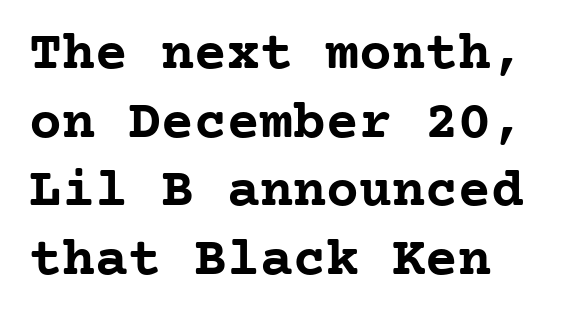
Q: Is the text bold? A: Yes.
Q: Is the text italic (slanted)? A: No, it is upright.
Q: Is the typeface a serif or a sans-serif typeface? A: Serif.
Q: Is the text underlined? A: No.
Q: Is the spacing between letters normal or unusually wide? A: Normal.
Q: Is the spacing between lines tight, normal or loose? A: Normal.
Q: Width (condensed, normal, or wide)? A: Normal.
Q: Stroke contrast? A: Low.
Q: x-height? A: Medium.
Q: Monospaced? A: Yes.
